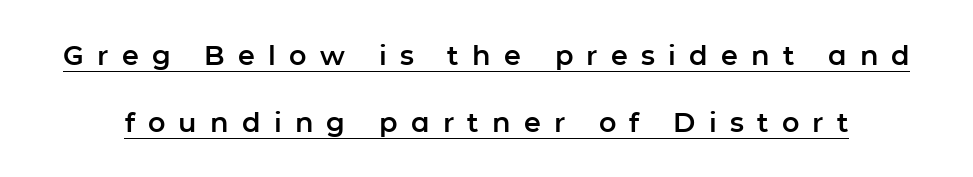
{"italic": "no", "underline": "yes", "line_spacing": "loose", "line_spacing_ratio": 2.47, "letter_spacing": "wide", "letter_spacing_em": 0.49, "glyph_px": 27}
